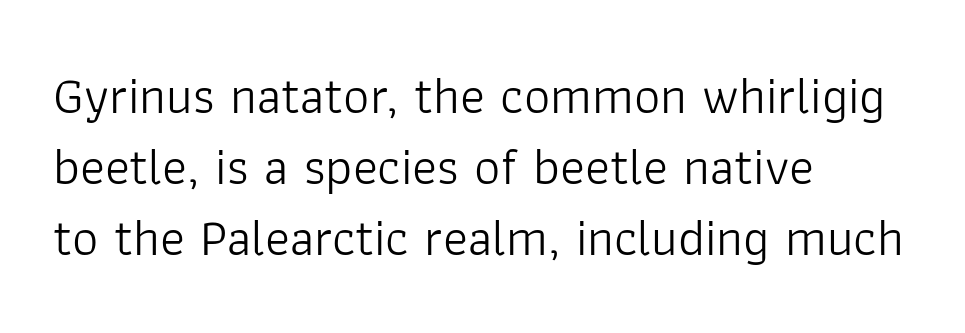
{"serif": "no", "italic": "no", "bold": "no", "weight": "light", "width": "normal", "stroke_contrast": "low", "x_height": "medium", "monospaced": "no", "underline": "no", "align": "left", "line_spacing": "normal", "line_spacing_ratio": 1.37, "letter_spacing": "normal", "letter_spacing_em": 0.0, "glyph_px": 52}
